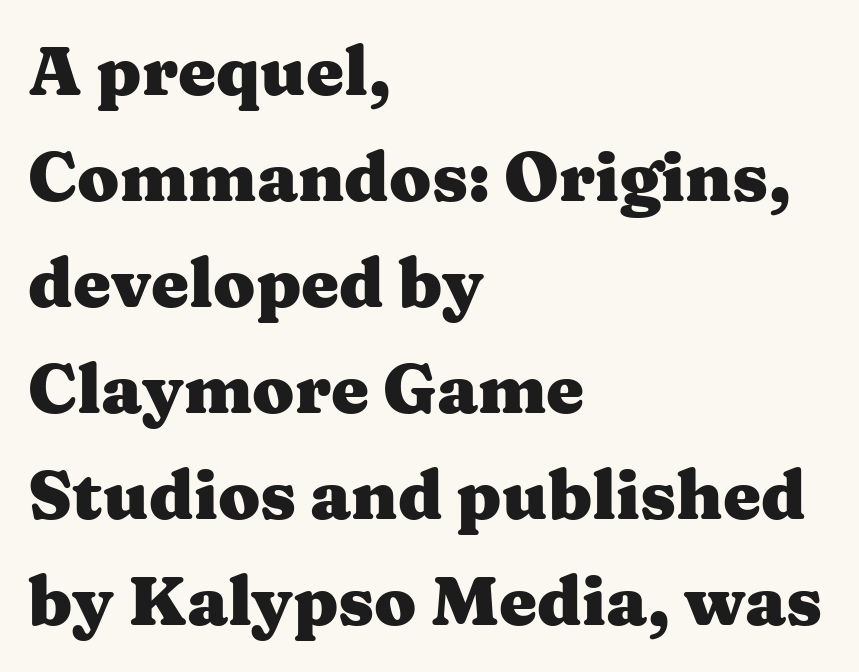
{"serif": "yes", "italic": "no", "bold": "yes", "weight": "heavy", "width": "wide", "stroke_contrast": "medium", "x_height": "medium", "monospaced": "no", "underline": "no", "align": "left", "line_spacing": "normal", "line_spacing_ratio": 1.56, "letter_spacing": "normal", "letter_spacing_em": 0.0, "glyph_px": 68}
